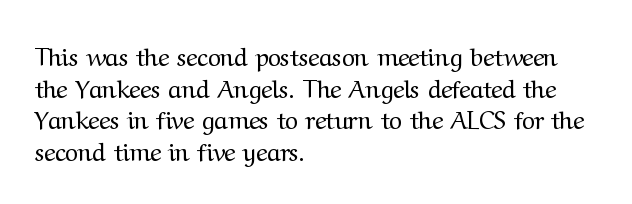
The image shows 25 px text type, upright; set left-aligned, normal line spacing (1.27x), normal letter spacing, not underlined.
